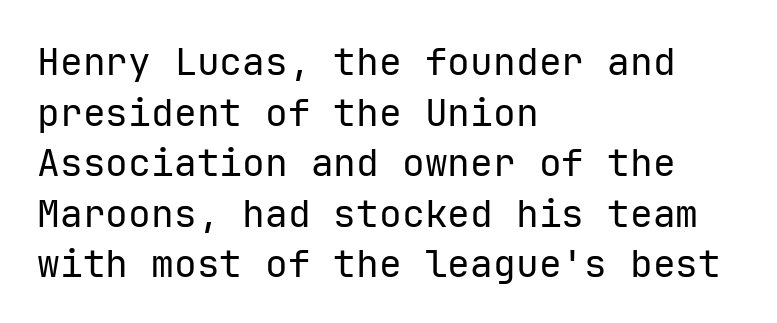
{"serif": "no", "italic": "no", "bold": "no", "weight": "regular", "width": "normal", "stroke_contrast": "low", "x_height": "medium", "monospaced": "yes", "underline": "no", "align": "left", "line_spacing": "normal", "line_spacing_ratio": 1.33, "letter_spacing": "normal", "letter_spacing_em": 0.0, "glyph_px": 38}
